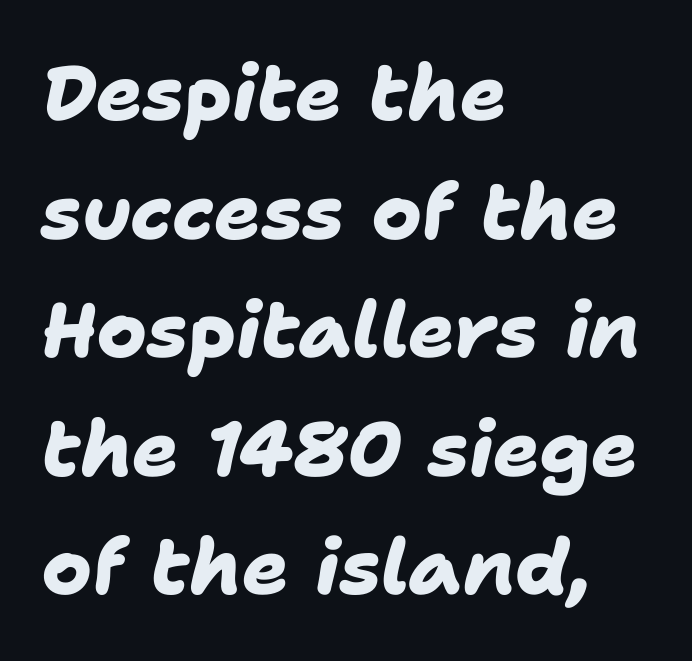
Q: Is the text bold? A: Yes.
Q: Is the typeface a serif or a sans-serif typeface? A: Sans-serif.
Q: Is the text underlined? A: No.
Q: How is the paragraph aligned? A: Left-aligned.
Q: Is the spacing between letters normal or unusually wide? A: Normal.
Q: Is the spacing between lines tight, normal or loose? A: Normal.
Q: Width (condensed, normal, or wide)? A: Normal.
Q: Stroke contrast? A: Low.
Q: x-height? A: Medium.
Q: Monospaced? A: No.
